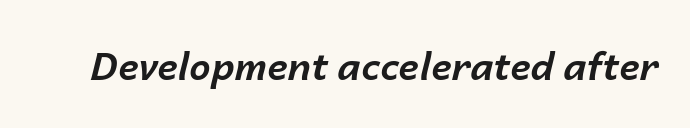
If you drew a line through each stem, it would be angled. The letters advance in unequal steps, a hallmark of proportional type. A dark, heavy texture on the line: the type is bold. The gaps between neighbouring characters are ordinary and unremarkable. Has an underline been added? It has not.
